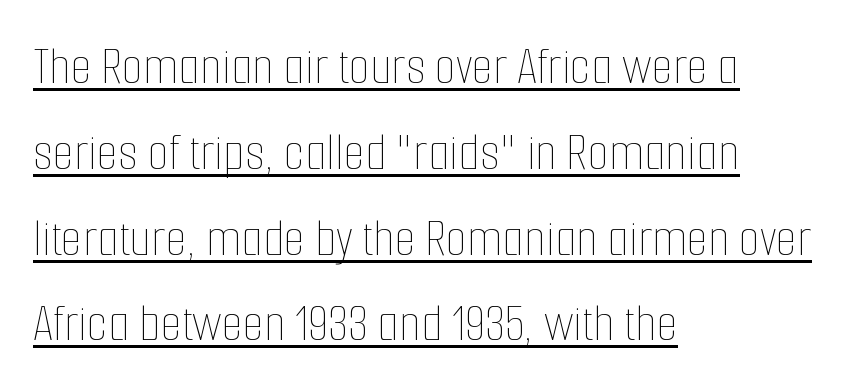
{"italic": "no", "bold": "no", "weight": "thin", "width": "condensed", "stroke_contrast": "low", "x_height": "medium", "monospaced": "no", "underline": "yes", "align": "left", "line_spacing": "normal", "line_spacing_ratio": 1.56, "letter_spacing": "normal", "letter_spacing_em": 0.0, "glyph_px": 55}
